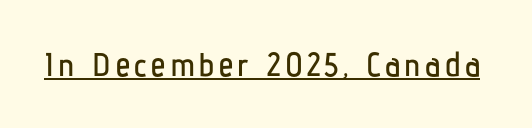
{"serif": "no", "italic": "no", "width": "condensed", "stroke_contrast": "low", "x_height": "medium", "monospaced": "no", "underline": "yes", "glyph_px": 33}
